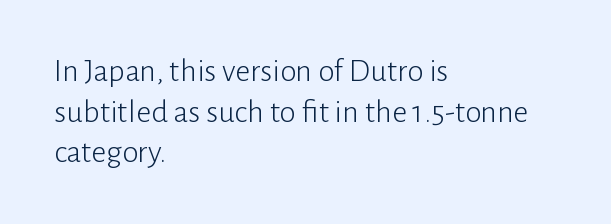
The image shows 33 px light sans-serif type, upright; set left-aligned, line spacing 1.23x, normal letter spacing, not underlined; low stroke contrast and a medium x-height.
